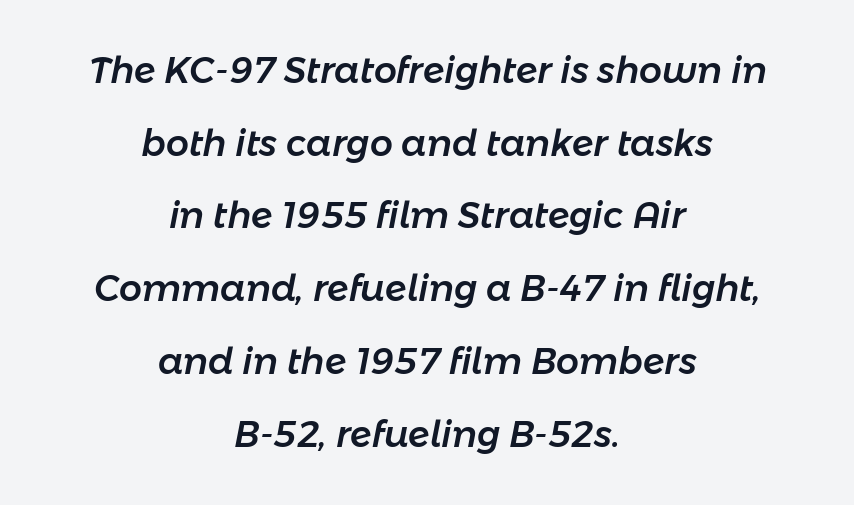
The image shows 36 px text type, italic (leaning right); set centered, loose line spacing (2.02x), normal letter spacing, not underlined; low stroke contrast and a medium x-height.
